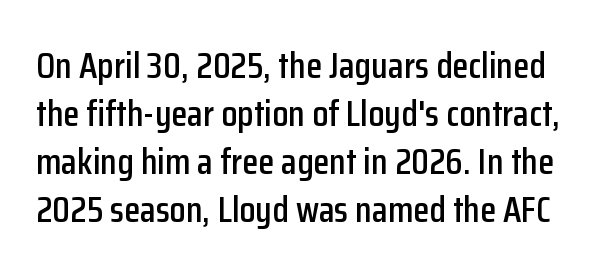
{"serif": "no", "italic": "no", "width": "condensed", "stroke_contrast": "low", "x_height": "medium", "monospaced": "no", "underline": "no", "line_spacing": "normal", "line_spacing_ratio": 1.3, "letter_spacing": "normal", "letter_spacing_em": 0.0, "glyph_px": 37}
